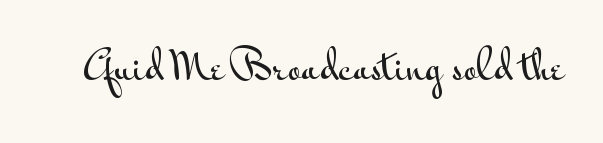
{"serif": "no", "width": "wide", "stroke_contrast": "medium", "x_height": "small", "monospaced": "no", "underline": "no", "letter_spacing": "normal", "letter_spacing_em": 0.0, "glyph_px": 38}
